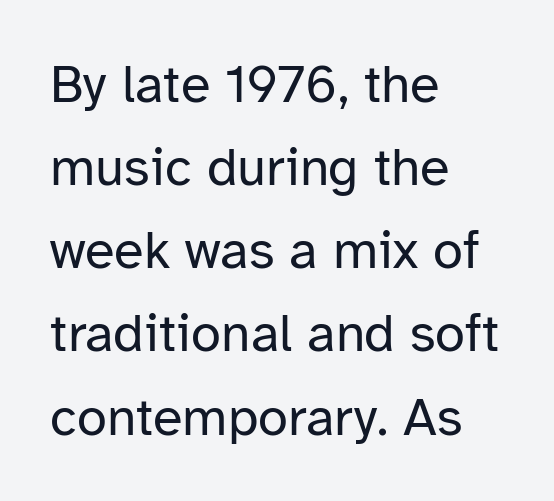
The image shows 54 px regular-weight sans-serif type, upright; set left-aligned, normal line spacing (1.54x), normal letter spacing, not underlined; low stroke contrast and a medium x-height.
